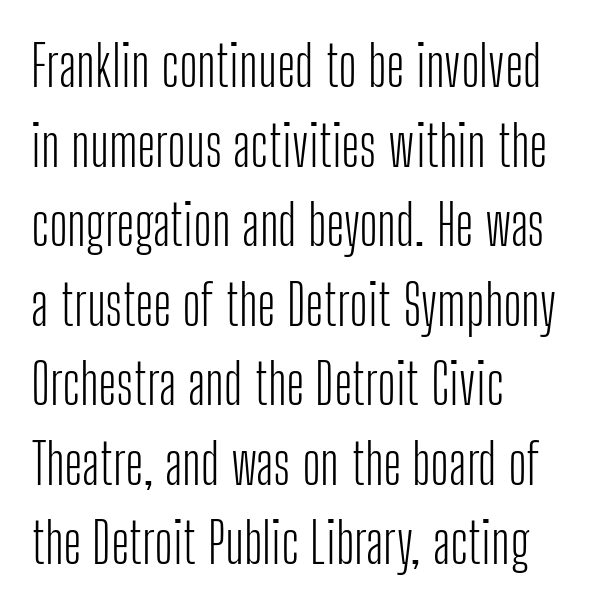
The image shows 56 px light, condensed sans-serif type, upright; set left-aligned, normal line spacing (1.42x), normal letter spacing, not underlined; low stroke contrast and a medium x-height.
